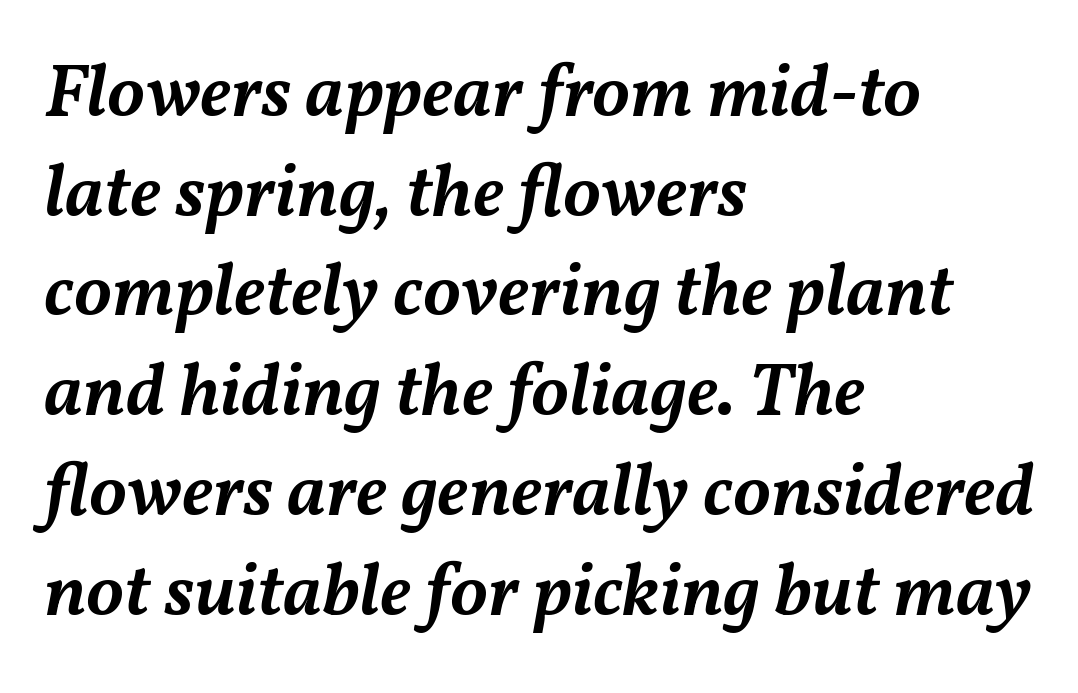
{"italic": "yes", "lean": "right", "slant_degrees": 11, "bold": "semi", "weight": "semibold", "width": "normal", "stroke_contrast": "medium", "x_height": "medium", "monospaced": "no", "underline": "no", "align": "left", "line_spacing": "normal", "line_spacing_ratio": 1.33, "letter_spacing": "normal", "letter_spacing_em": 0.0, "glyph_px": 75}
